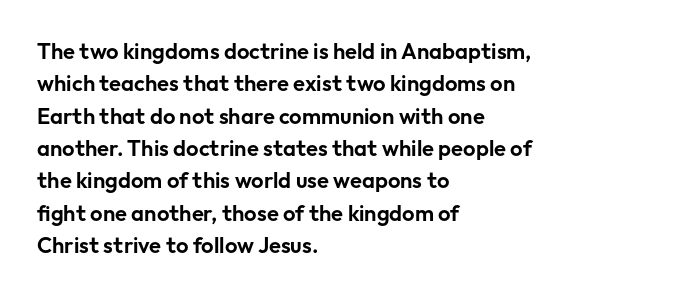
The image shows 22 px text type, upright; set left-aligned, normal line spacing (1.47x), normal letter spacing, not underlined.
